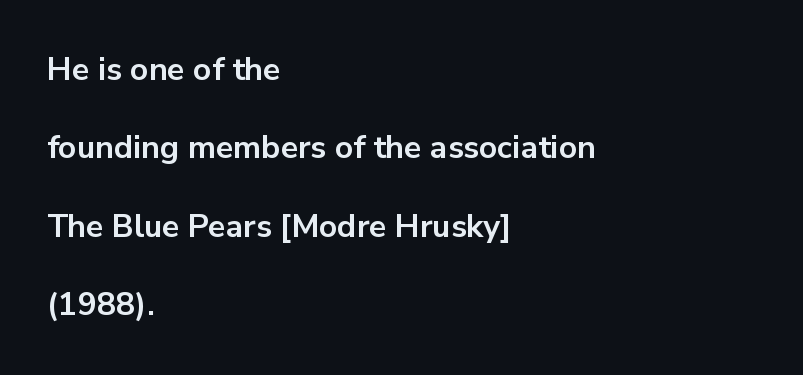
{"serif": "no", "italic": "no", "bold": "yes", "weight": "bold", "width": "normal", "stroke_contrast": "low", "x_height": "medium", "monospaced": "no", "underline": "no", "align": "left", "line_spacing": "loose", "line_spacing_ratio": 2.45, "letter_spacing": "normal", "letter_spacing_em": 0.0, "glyph_px": 32}
